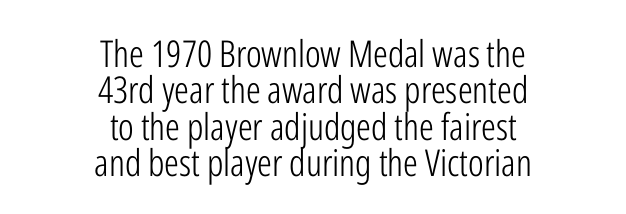
{"serif": "no", "italic": "no", "bold": "no", "weight": "light", "width": "condensed", "stroke_contrast": "low", "x_height": "medium", "monospaced": "no", "underline": "no", "align": "center", "line_spacing": "tight", "line_spacing_ratio": 0.98, "letter_spacing": "normal", "letter_spacing_em": 0.0, "glyph_px": 37}
